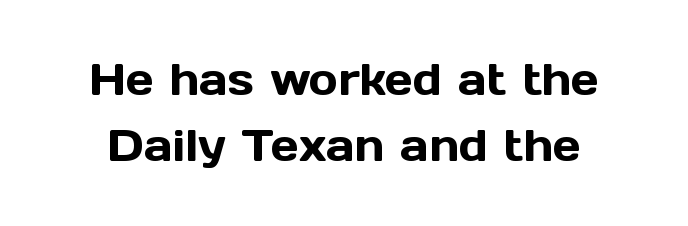
The image shows 44 px sans-serif type, upright; set normal line spacing (1.51x), normal letter spacing, not underlined; a medium x-height.
